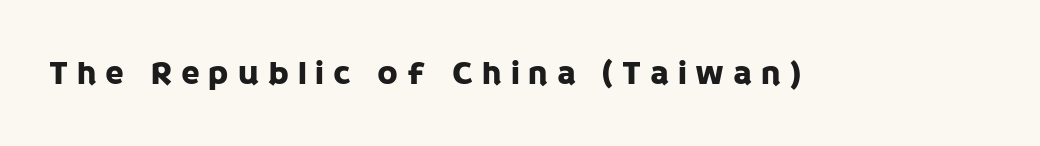
Descenders hang freely into open space. The rendering inserts visible extra space after every character. The glyphs in this specimen are sans serif. The letters advance in unequal steps, a hallmark of proportional type. The axis of the letterforms is exactly vertical.
